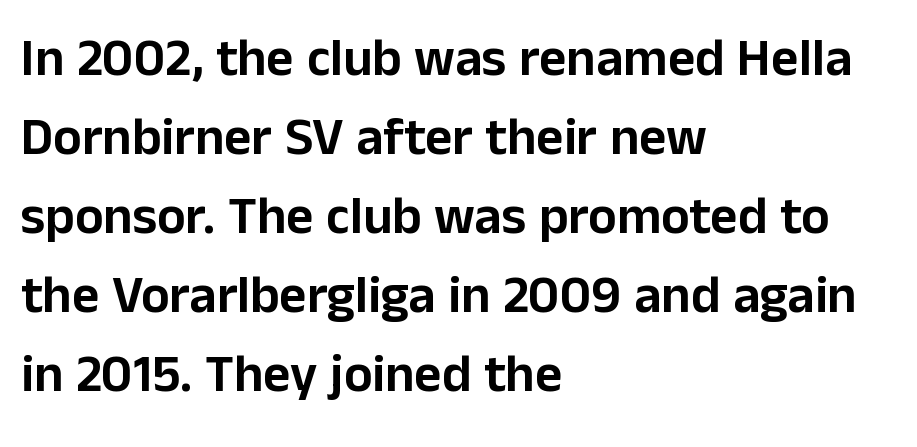
{"serif": "no", "italic": "no", "width": "normal", "stroke_contrast": "low", "x_height": "medium", "monospaced": "no", "underline": "no", "align": "left", "line_spacing": "normal", "line_spacing_ratio": 1.49, "letter_spacing": "normal", "letter_spacing_em": 0.0, "glyph_px": 53}
